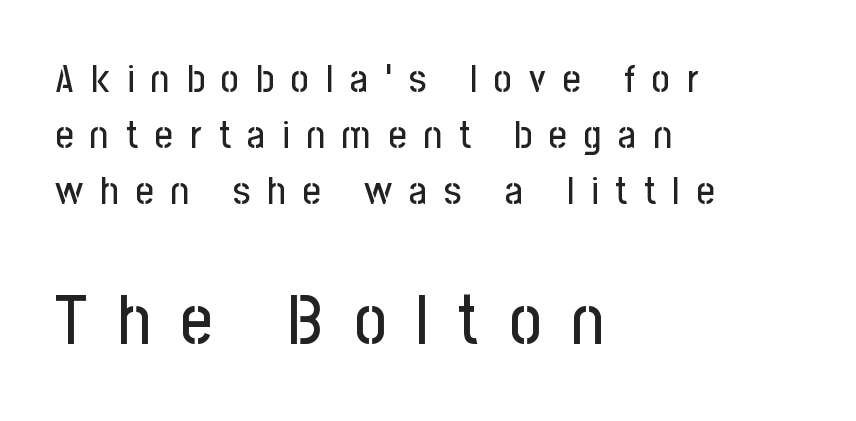
Q: Is the text italic (slanted)? A: No, it is upright.
Q: Is the typeface a serif or a sans-serif typeface? A: Sans-serif.
Q: Is the text underlined? A: No.
Q: How is the paragraph aligned? A: Left-aligned.
Q: Is the spacing between letters normal or unusually wide? A: Unusually wide.
Q: Is the spacing between lines tight, normal or loose? A: Normal.
Q: Which block of text is set in a larger size, the first (top) or the second (bottom)? A: The second (bottom) one.
Q: Width (condensed, normal, or wide)? A: Condensed.
Q: Stroke contrast? A: Low.
Q: x-height? A: Medium.
Q: Monospaced? A: No.
